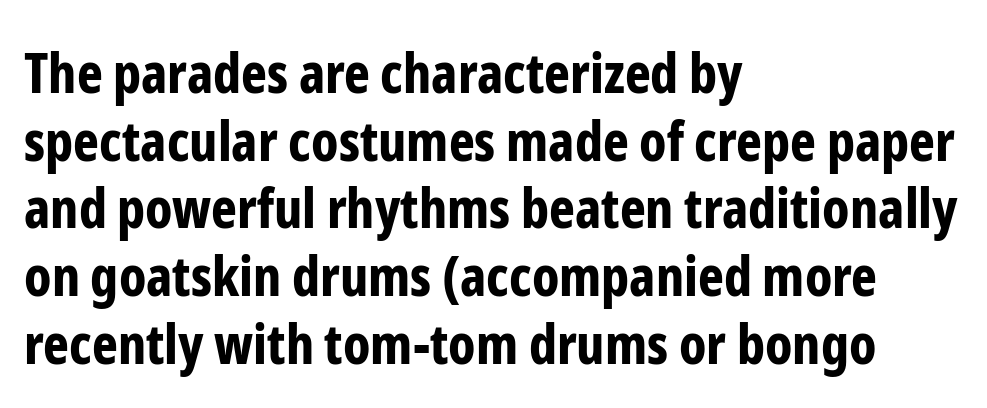
{"serif": "no", "italic": "no", "bold": "yes", "weight": "bold", "width": "condensed", "stroke_contrast": "low", "x_height": "medium", "monospaced": "no", "underline": "no", "align": "left", "line_spacing_ratio": 1.23, "letter_spacing": "normal", "letter_spacing_em": 0.0, "glyph_px": 55}
